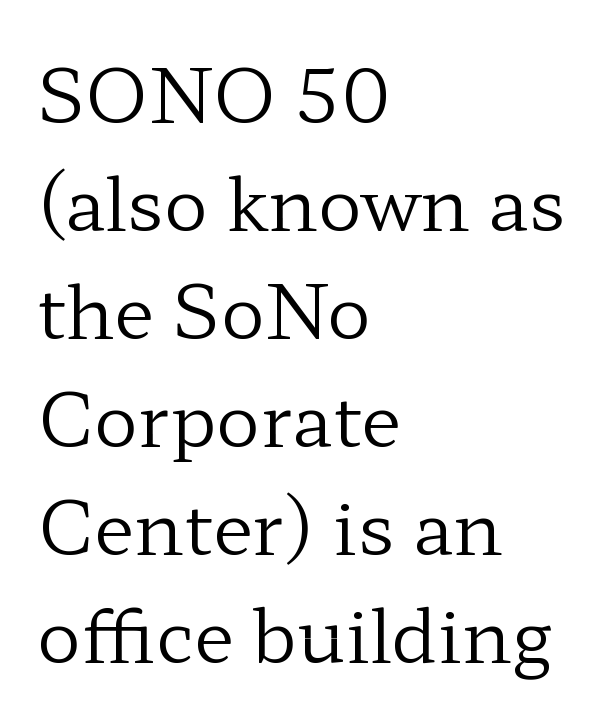
{"serif": "yes", "italic": "no", "bold": "no", "weight": "regular", "width": "wide", "stroke_contrast": "low", "x_height": "medium", "monospaced": "no", "underline": "no", "align": "left", "line_spacing": "normal", "line_spacing_ratio": 1.46, "letter_spacing": "normal", "letter_spacing_em": 0.0, "glyph_px": 74}
